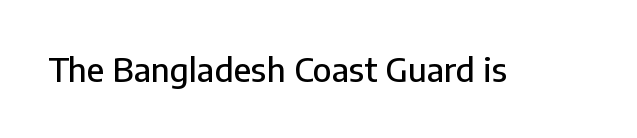
Q: Is the text italic (slanted)? A: No, it is upright.
Q: Is the typeface a serif or a sans-serif typeface? A: Sans-serif.
Q: Is the text underlined? A: No.
Q: Is the spacing between letters normal or unusually wide? A: Normal.
Q: Width (condensed, normal, or wide)? A: Normal.
Q: Stroke contrast? A: Low.
Q: x-height? A: Medium.
Q: Monospaced? A: No.
